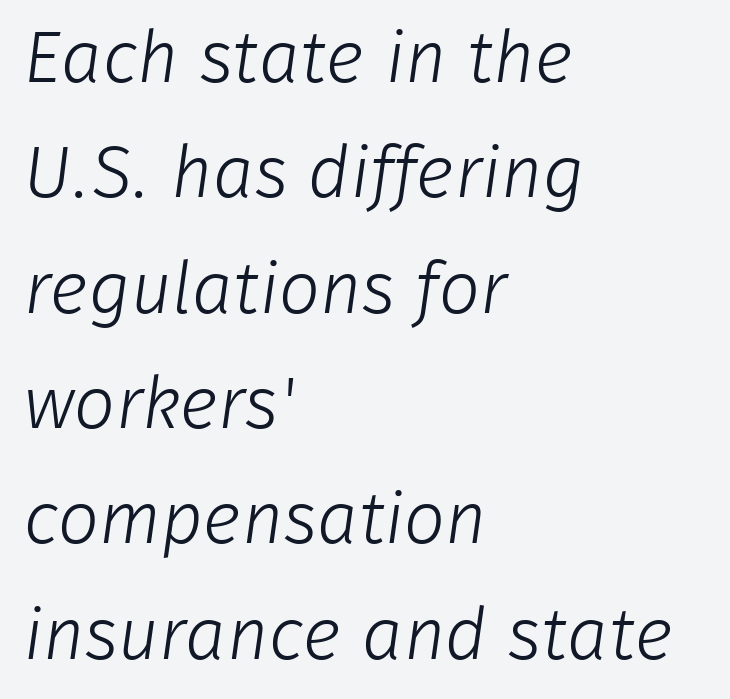
The image shows 73 px light sans-serif type; set left-aligned, normal line spacing (1.58x), normal letter spacing, not underlined; low stroke contrast and a medium x-height.
